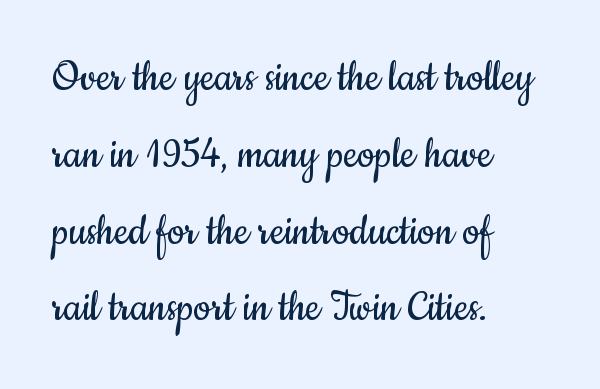
This sample uses a sans-serif face. Successive baselines arrive at the customary interval. The letters sit at their default tracking, neither squeezed nor spread. Glance below the letters and you will spot only blank space. Each stroke keeps to a modest, everyday thickness or less.
